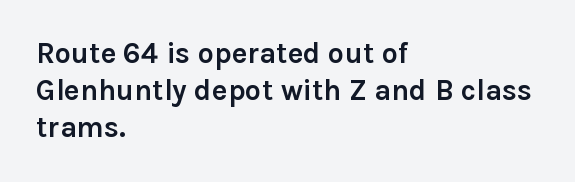
{"serif": "no", "italic": "no", "bold": "yes", "weight": "semibold", "width": "normal", "stroke_contrast": "low", "x_height": "medium", "monospaced": "no", "underline": "no", "align": "left", "line_spacing": "normal", "line_spacing_ratio": 1.28, "letter_spacing": "normal", "letter_spacing_em": 0.0, "glyph_px": 29}
